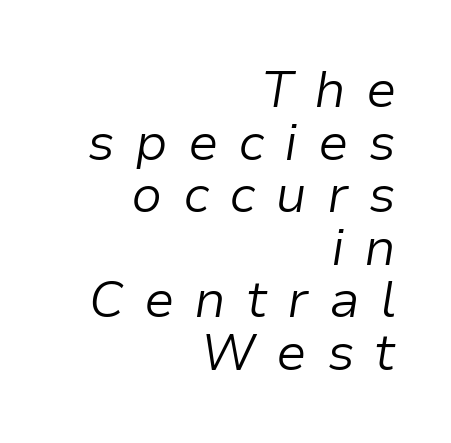
Type without underlining. Students, observe: this is what under-led, compact text looks like. Think standard paragraph weight, or any step lighter than that. Every character sits at an angle, as italics do.
